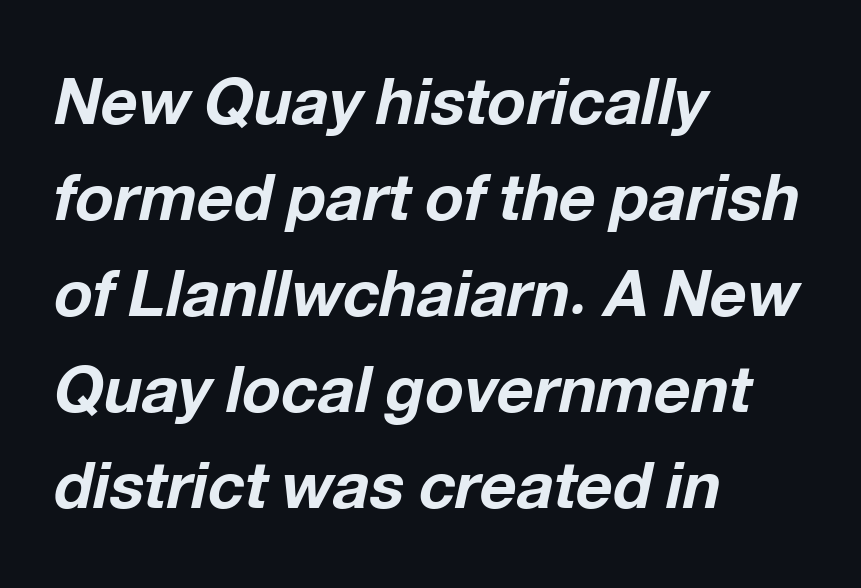
A typesetter would mark this as italic. Here the designer chose a conventional face with non-uniform glyph widths. Underlining? Definitely not there. The passage shown is emphatically bold. The rows are spaced the way most documents space them. The gaps between neighbouring characters are ordinary and unremarkable.
